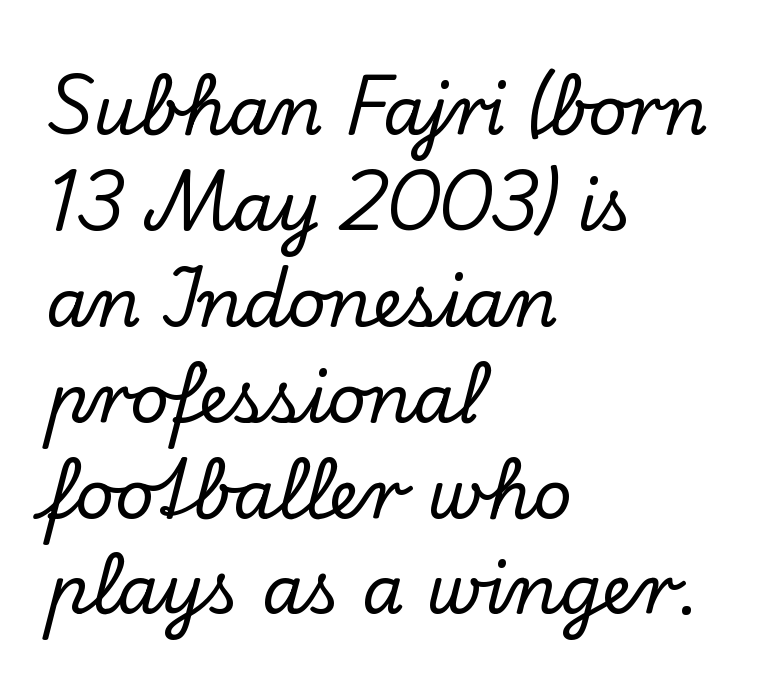
{"serif": "yes", "width": "normal", "stroke_contrast": "low", "x_height": "small", "monospaced": "no", "underline": "no", "align": "left", "line_spacing": "normal", "line_spacing_ratio": 1.41, "letter_spacing": "normal", "letter_spacing_em": 0.0, "glyph_px": 68}
